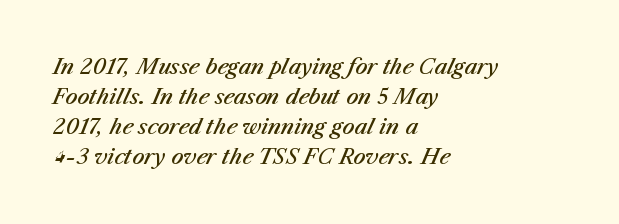
An italicized treatment has been applied to the whole sample. Plain, unruled lines of type. In CSS terms this would be text-align: left. Tracking here is standard; glyphs follow each other at the usual distance.
